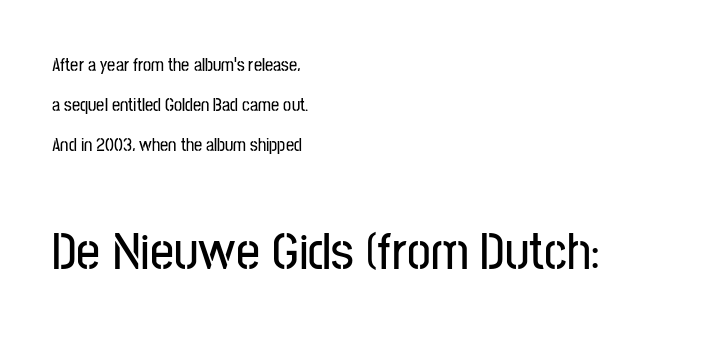
Q: Is the text italic (slanted)? A: No, it is upright.
Q: Is the typeface a serif or a sans-serif typeface? A: Sans-serif.
Q: Is the text underlined? A: No.
Q: How is the paragraph aligned? A: Left-aligned.
Q: Is the spacing between letters normal or unusually wide? A: Normal.
Q: Is the spacing between lines tight, normal or loose? A: Loose.
Q: Which block of text is set in a larger size, the first (top) or the second (bottom)? A: The second (bottom) one.
Q: Width (condensed, normal, or wide)? A: Condensed.
Q: Stroke contrast? A: Low.
Q: x-height? A: Medium.
Q: Monospaced? A: No.
